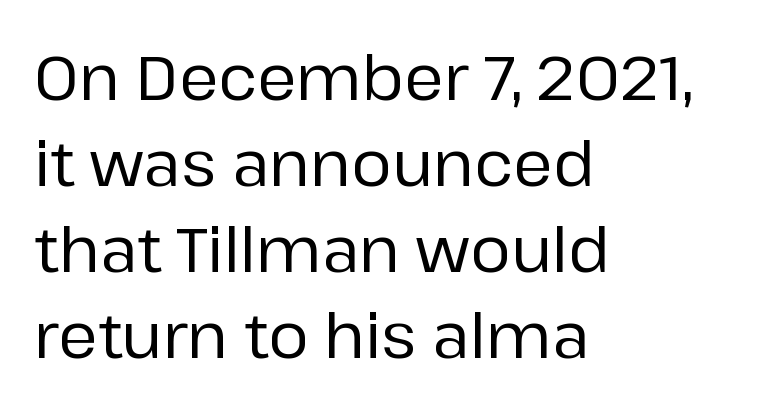
{"serif": "no", "italic": "no", "width": "normal", "stroke_contrast": "low", "x_height": "medium", "monospaced": "no", "underline": "no", "align": "left", "line_spacing": "normal", "line_spacing_ratio": 1.41, "letter_spacing": "normal", "letter_spacing_em": 0.0, "glyph_px": 61}
